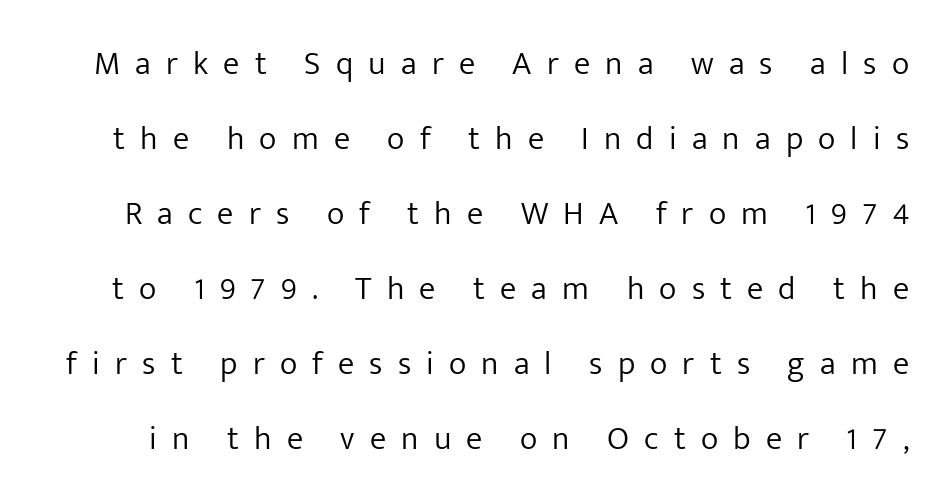
The image shows 33 px light sans-serif type, upright; set loose line spacing (2.27x), unusually wide letter spacing (+0.46 em), not underlined; low stroke contrast and a medium x-height.
